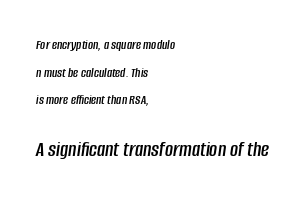
{"italic": "yes", "lean": "right", "slant_degrees": 8, "underline": "no", "align": "left", "line_spacing": "loose", "line_spacing_ratio": 1.97, "letter_spacing": "normal", "letter_spacing_em": 0.0, "larger_block": "second", "size_ratio": 1.57, "glyph_px": 22}
